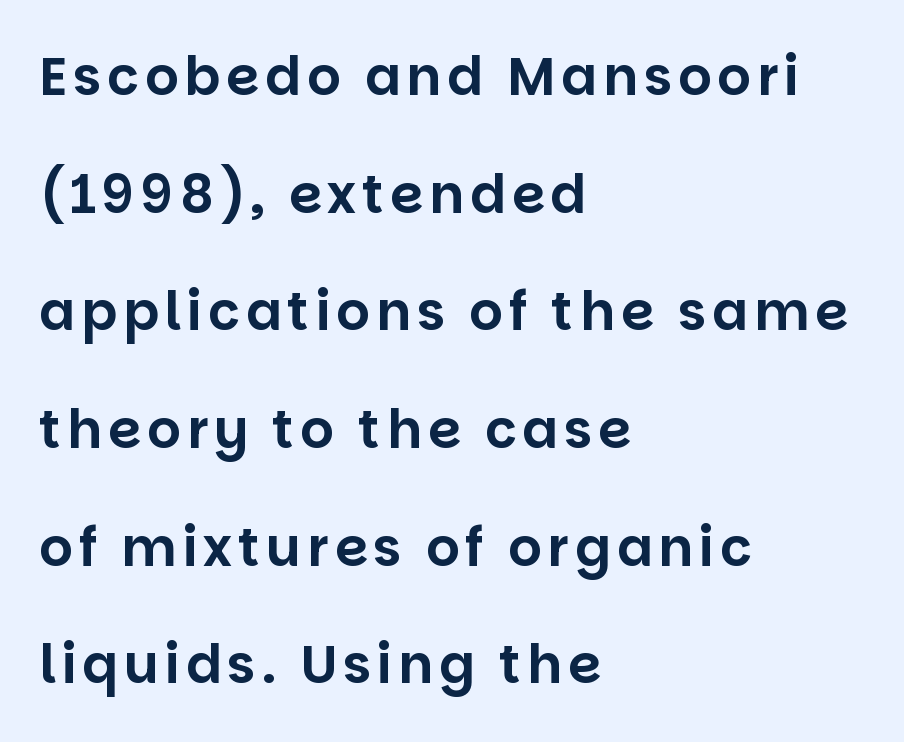
{"serif": "no", "italic": "no", "width": "normal", "stroke_contrast": "low", "x_height": "large", "monospaced": "no", "underline": "no", "align": "left", "line_spacing": "loose", "line_spacing_ratio": 2.22, "glyph_px": 53}
